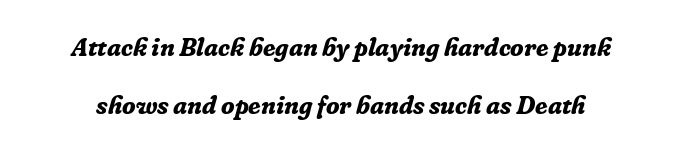
Q: Is the text bold? A: Yes.
Q: Is the text italic (slanted)? A: Yes, it leans right by about 16 degrees.
Q: Is the text underlined? A: No.
Q: Is the spacing between letters normal or unusually wide? A: Normal.
Q: Is the spacing between lines tight, normal or loose? A: Loose.
